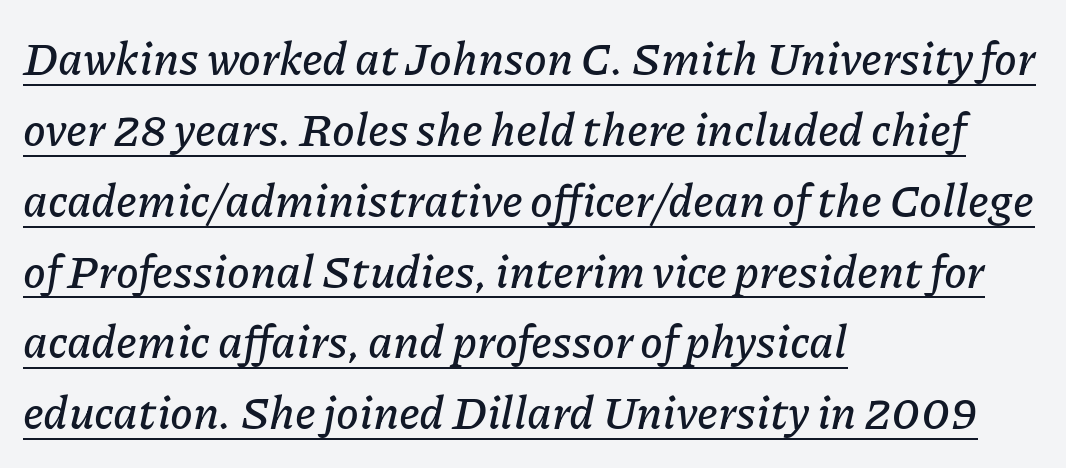
{"italic": "yes", "lean": "right", "slant_degrees": 11, "width": "normal", "stroke_contrast": "low", "x_height": "medium", "monospaced": "no", "underline": "yes", "align": "left", "line_spacing": "normal", "line_spacing_ratio": 1.54, "letter_spacing": "normal", "letter_spacing_em": 0.0, "glyph_px": 46}
